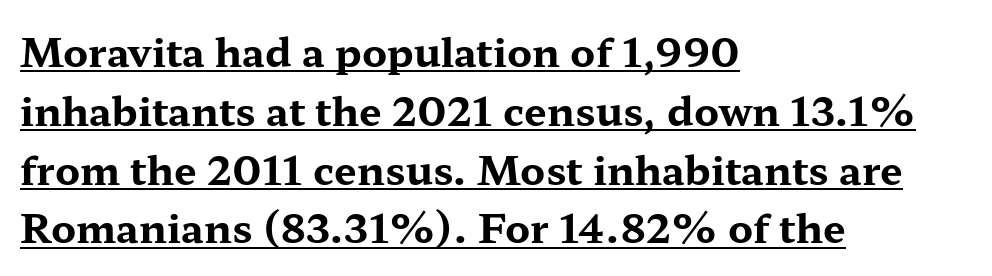
The line texture is even and compact thanks to regular tracking. Every stem runs plumb, perpendicular to the baseline. Caption: multi-line text, flush left, ragged right. This rendering features underlined lettering. In terms of weight, the rendering is a true, heavy bold. Proportional: the letters do not fall into vertical columns.
